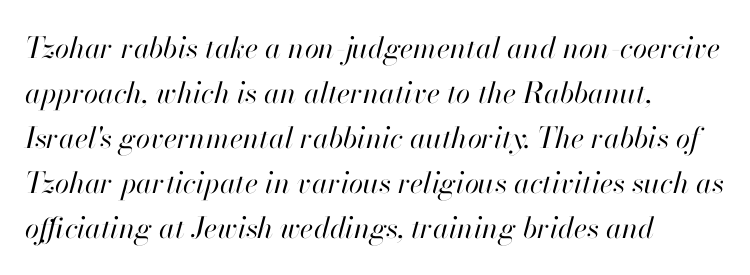
The image shows 29 px regular-weight type, italic (leaning right); set left-aligned, normal line spacing (1.55x), normal letter spacing, not underlined; high stroke contrast and a small x-height.
